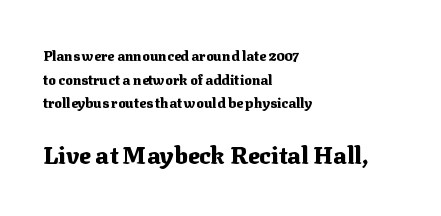
Q: Is the text bold? A: Yes.
Q: Is the text italic (slanted)? A: No, it is upright.
Q: Is the text underlined? A: No.
Q: How is the paragraph aligned? A: Left-aligned.
Q: Is the spacing between letters normal or unusually wide? A: Normal.
Q: Is the spacing between lines tight, normal or loose? A: Normal.
Q: Which block of text is set in a larger size, the first (top) or the second (bottom)? A: The second (bottom) one.
